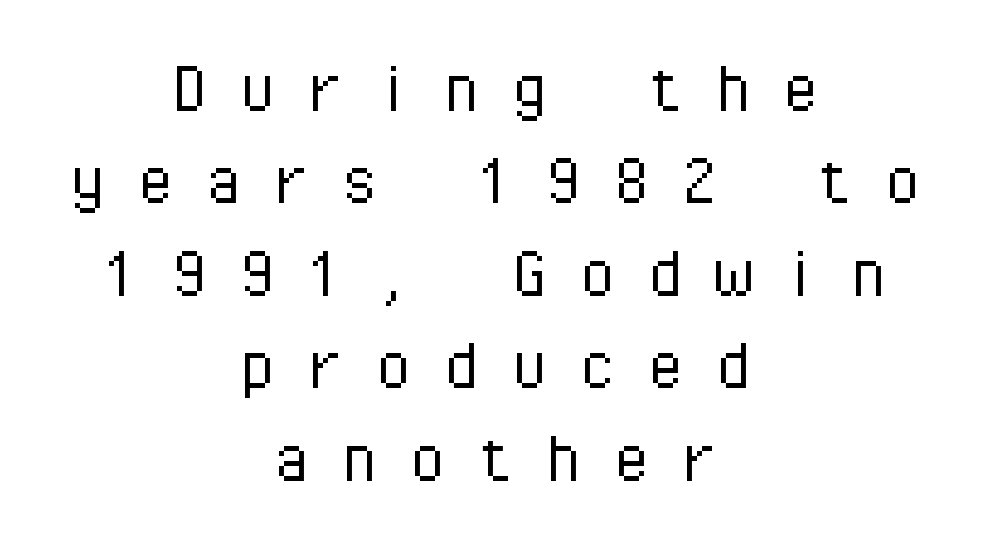
The image shows 79 px light sans-serif type, upright, monospaced; set centered, line spacing 1.17x, unusually wide letter spacing (+0.36 em), not underlined; low stroke contrast and a medium x-height.
